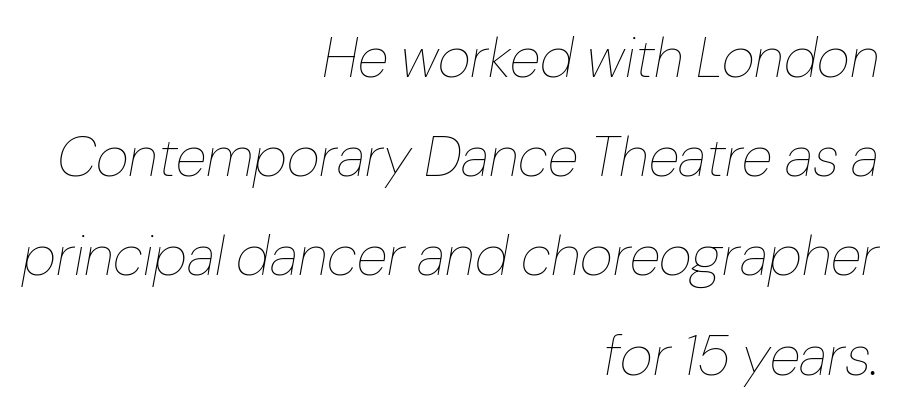
{"italic": "yes", "lean": "right", "slant_degrees": 10, "bold": "no", "weight": "thin", "width": "normal", "stroke_contrast": "low", "x_height": "medium", "monospaced": "no", "underline": "no", "align": "right", "line_spacing_ratio": 1.74, "letter_spacing": "normal", "letter_spacing_em": 0.0, "glyph_px": 57}
